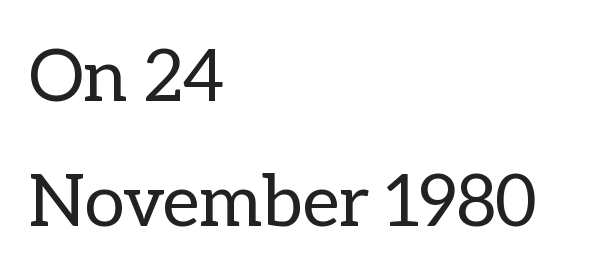
{"italic": "no", "bold": "no", "weight": "regular", "width": "normal", "stroke_contrast": "low", "x_height": "medium", "monospaced": "no", "underline": "no", "align": "left", "line_spacing_ratio": 1.74, "letter_spacing": "normal", "letter_spacing_em": 0.0, "glyph_px": 72}
